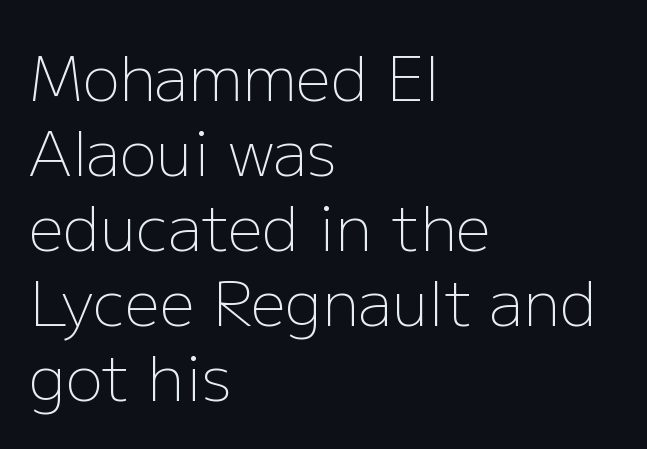
Q: Is the text bold? A: No.
Q: Is the text italic (slanted)? A: No, it is upright.
Q: Is the typeface a serif or a sans-serif typeface? A: Sans-serif.
Q: Is the text underlined? A: No.
Q: How is the paragraph aligned? A: Left-aligned.
Q: Is the spacing between letters normal or unusually wide? A: Normal.
Q: Width (condensed, normal, or wide)? A: Normal.
Q: Stroke contrast? A: Low.
Q: x-height? A: Medium.
Q: Monospaced? A: No.
